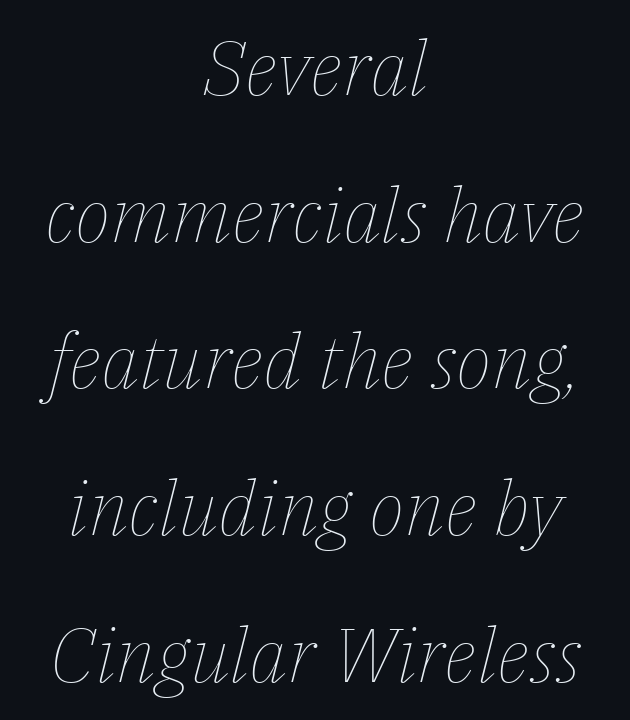
Is this a fixed-width face? No — the glyphs have proportional, varying widths. Vertical stems look standard width or narrower in stroke. The type is set solid horizontally, with unmodified tracking. These lines were composed using italics. The paragraph has two soft edges and a firm central axis.
